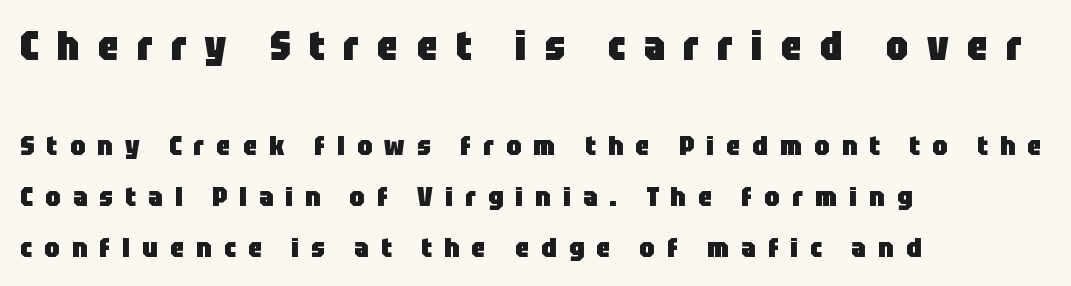
The image shows 40 px heavy, condensed sans-serif type, upright; set left-aligned, line spacing 1.89x, unusually wide letter spacing (+0.46 em), not underlined; the first (top) block is 1.48x larger; low stroke contrast and a large x-height.
